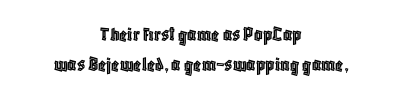
{"italic": "no", "underline": "no", "align": "center", "line_spacing": "normal", "line_spacing_ratio": 1.43, "letter_spacing": "normal", "letter_spacing_em": 0.0, "glyph_px": 21}
